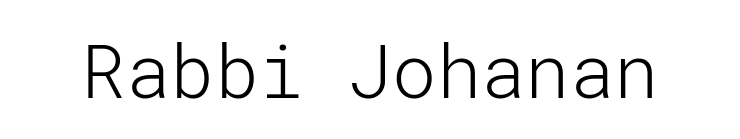
{"serif": "no", "italic": "no", "bold": "no", "weight": "light", "width": "normal", "stroke_contrast": "low", "x_height": "medium", "underline": "no", "letter_spacing": "normal", "letter_spacing_em": 0.0, "glyph_px": 74}
